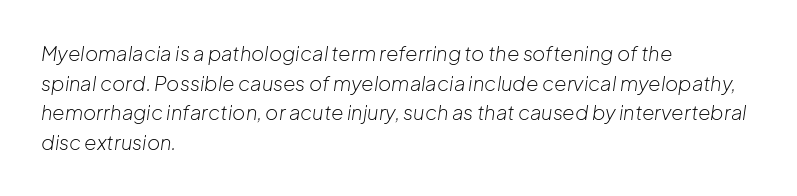
Q: Is the text bold? A: No.
Q: Is the text italic (slanted)? A: Yes, it leans right by about 8 degrees.
Q: Is the text underlined? A: No.
Q: How is the paragraph aligned? A: Left-aligned.
Q: Is the spacing between letters normal or unusually wide? A: Normal.
Q: Is the spacing between lines tight, normal or loose? A: Normal.
